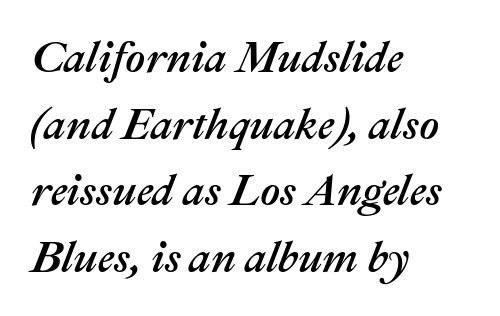
{"italic": "yes", "lean": "right", "slant_degrees": 22, "width": "normal", "stroke_contrast": "medium", "x_height": "medium", "monospaced": "no", "underline": "no", "align": "left", "line_spacing": "normal", "line_spacing_ratio": 1.55, "letter_spacing": "normal", "letter_spacing_em": 0.0, "glyph_px": 43}
